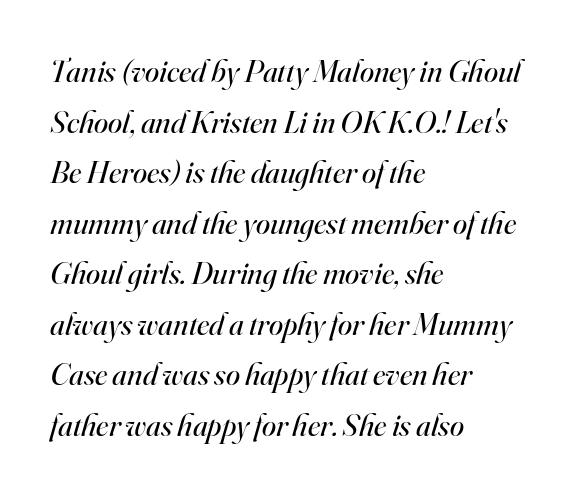
Q: Is the text bold? A: No.
Q: Is the text italic (slanted)? A: Yes, it leans right by about 16 degrees.
Q: Is the typeface a serif or a sans-serif typeface? A: Serif.
Q: Is the text underlined? A: No.
Q: How is the paragraph aligned? A: Left-aligned.
Q: Is the spacing between letters normal or unusually wide? A: Normal.
Q: Is the spacing between lines tight, normal or loose? A: Normal.
Q: Width (condensed, normal, or wide)? A: Normal.
Q: Stroke contrast? A: High.
Q: x-height? A: Small.
Q: Monospaced? A: No.
